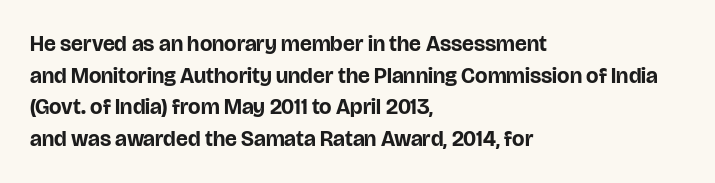
Q: Is the text bold? A: Yes.
Q: Is the text italic (slanted)? A: No, it is upright.
Q: Is the text underlined? A: No.
Q: How is the paragraph aligned? A: Left-aligned.
Q: Is the spacing between letters normal or unusually wide? A: Normal.
Q: Is the spacing between lines tight, normal or loose? A: Normal.
